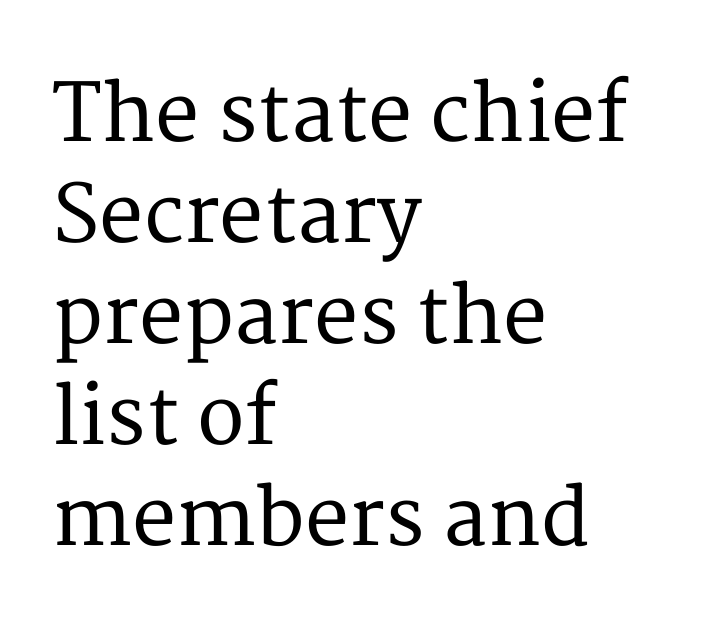
These lines are set flush left with a ragged right edge. A typesetter would call this zero additional tracking. These lines are composed in type with serifs. A typesetter would call this proportional, since set widths differ per character. Each row of text sits above clean, open space. Every stem runs plumb, perpendicular to the baseline.
